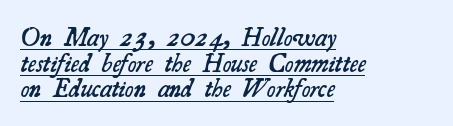
{"bold": "semi", "underline": "yes", "align": "left", "line_spacing": "tight", "line_spacing_ratio": 0.99, "letter_spacing": "normal", "letter_spacing_em": 0.0, "glyph_px": 26}
